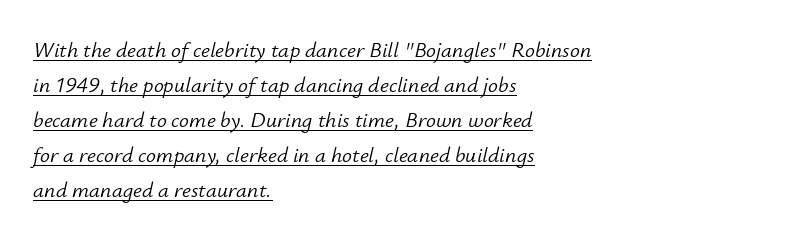
{"italic": "yes", "lean": "right", "slant_degrees": 12, "bold": "no", "underline": "yes", "align": "left", "line_spacing": "normal", "line_spacing_ratio": 1.59, "letter_spacing": "normal", "letter_spacing_em": 0.0, "glyph_px": 22}
